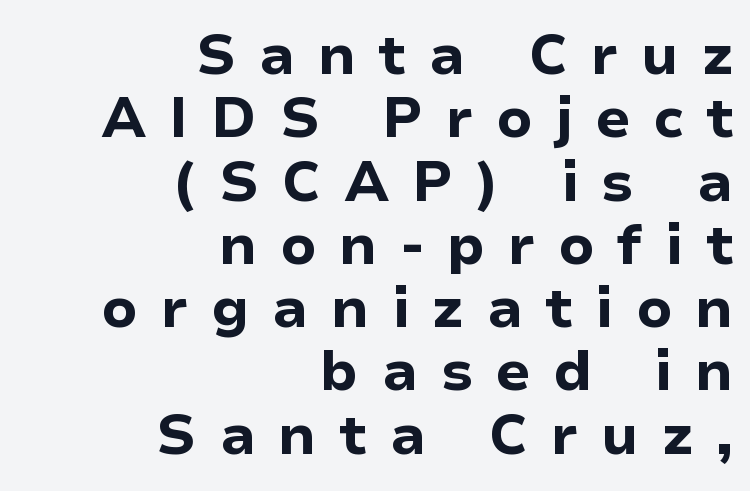
Q: Is the text bold? A: Yes.
Q: Is the text italic (slanted)? A: No, it is upright.
Q: Is the typeface a serif or a sans-serif typeface? A: Sans-serif.
Q: Is the text underlined? A: No.
Q: How is the paragraph aligned? A: Right-aligned.
Q: Is the spacing between letters normal or unusually wide? A: Unusually wide.
Q: Is the spacing between lines tight, normal or loose? A: Tight.
Q: Width (condensed, normal, or wide)? A: Normal.
Q: Stroke contrast? A: Low.
Q: x-height? A: Medium.
Q: Monospaced? A: No.
